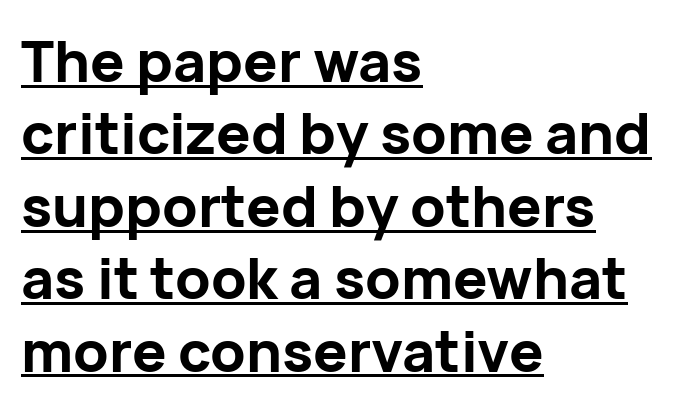
Q: Is the text bold? A: Yes.
Q: Is the text italic (slanted)? A: No, it is upright.
Q: Is the typeface a serif or a sans-serif typeface? A: Sans-serif.
Q: Is the text underlined? A: Yes.
Q: How is the paragraph aligned? A: Left-aligned.
Q: Is the spacing between letters normal or unusually wide? A: Normal.
Q: Is the spacing between lines tight, normal or loose? A: Normal.
Q: Width (condensed, normal, or wide)? A: Normal.
Q: Stroke contrast? A: Low.
Q: x-height? A: Medium.
Q: Monospaced? A: No.
